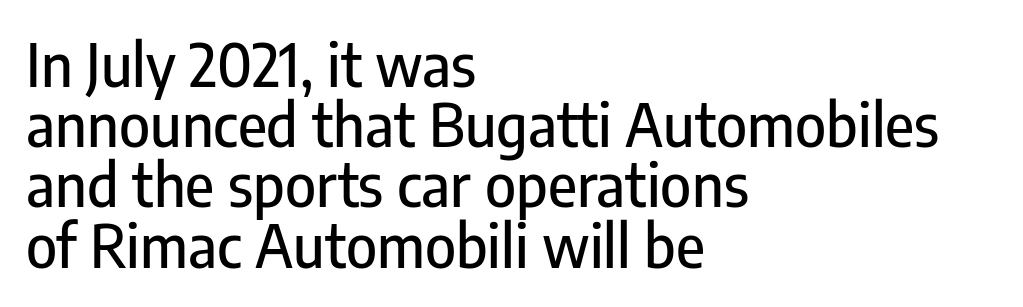
Any mark beneath the type? The region is blank. This sample uses plain, unmodified letter spacing. Layout note: lines flush left. Nope, not italic — everything's standing straight. Compared with typical paragraphs, the rows here are closer together. Looks like regular typesetting: each glyph gets only the width it needs.
